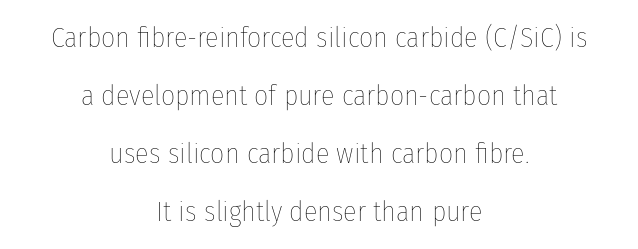
{"italic": "no", "bold": "no", "weight": "thin", "width": "condensed", "stroke_contrast": "low", "x_height": "medium", "monospaced": "no", "underline": "no", "align": "center", "line_spacing": "loose", "line_spacing_ratio": 2.07, "letter_spacing": "normal", "letter_spacing_em": 0.0, "glyph_px": 28}
